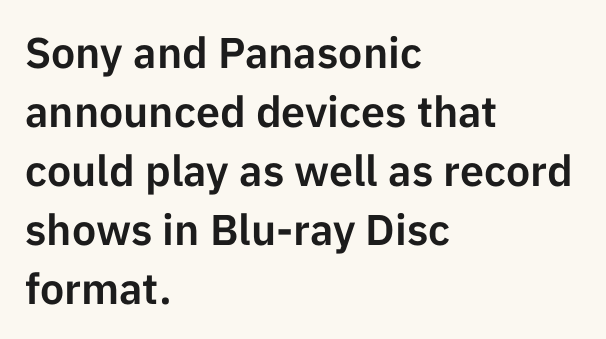
Only glyphs here, with clear space below each row. The letters carry no serifs — their stems end cleanly without finishing strokes. Each new line begins a customary step beneath the previous one. The axis of the letterforms is exactly vertical. This sample has the flowing, uneven cadence of proportional lettering.
